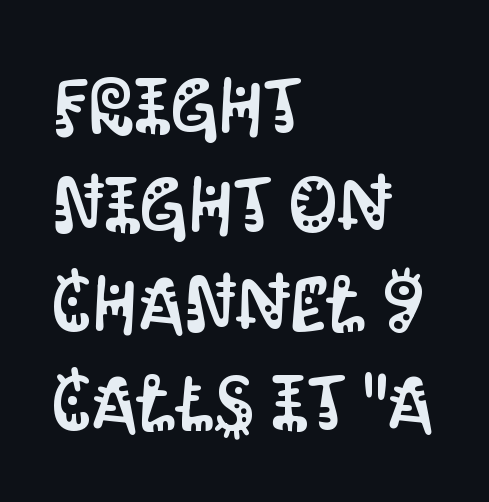
Q: Is the text italic (slanted)? A: No, it is upright.
Q: Is the typeface a serif or a sans-serif typeface? A: Sans-serif.
Q: Is the text underlined? A: No.
Q: How is the paragraph aligned? A: Left-aligned.
Q: Is the spacing between letters normal or unusually wide? A: Normal.
Q: Is the spacing between lines tight, normal or loose? A: Normal.
Q: Width (condensed, normal, or wide)? A: Condensed.
Q: Stroke contrast? A: Medium.
Q: x-height? A: Large.
Q: Monospaced? A: No.
